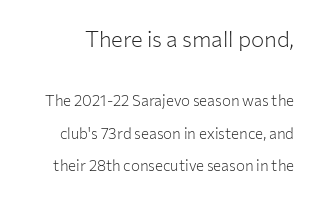
The image shows 22 px text type, upright; set loose line spacing (2.19x), normal letter spacing, not underlined; the first (top) block is 1.47x larger.
